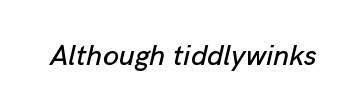
The image shows 29 px text type, italic (leaning right); set normal letter spacing, not underlined; low stroke contrast and a medium x-height.
